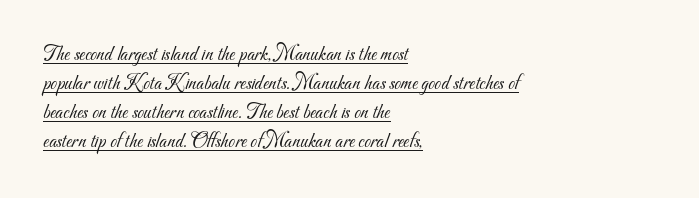
Q: Is the text bold? A: No.
Q: Is the text underlined? A: Yes.
Q: How is the paragraph aligned? A: Left-aligned.
Q: Is the spacing between letters normal or unusually wide? A: Normal.
Q: Is the spacing between lines tight, normal or loose? A: Normal.
